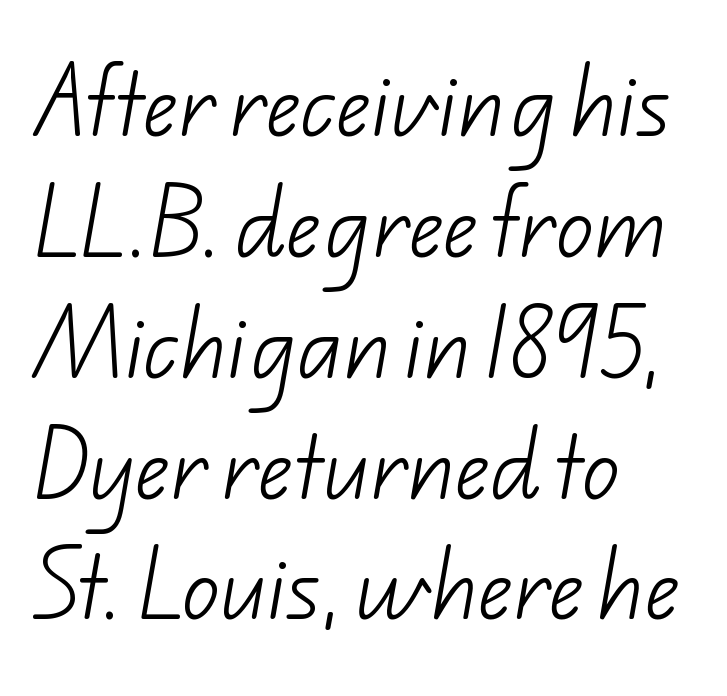
The image shows 76 px light sans-serif type; set left-aligned, normal line spacing (1.59x), normal letter spacing, not underlined; low stroke contrast and a small x-height.
